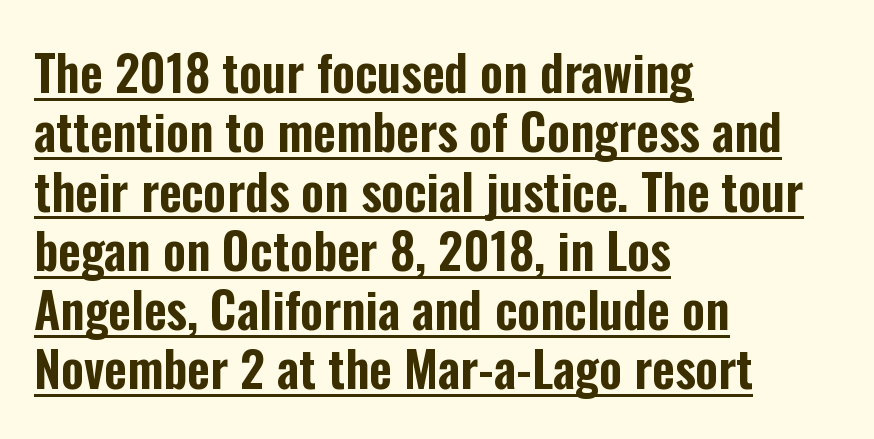
Q: Is the text italic (slanted)? A: No, it is upright.
Q: Is the typeface a serif or a sans-serif typeface? A: Sans-serif.
Q: Is the text underlined? A: Yes.
Q: How is the paragraph aligned? A: Left-aligned.
Q: Is the spacing between letters normal or unusually wide? A: Normal.
Q: Width (condensed, normal, or wide)? A: Condensed.
Q: Stroke contrast? A: Low.
Q: x-height? A: Medium.
Q: Monospaced? A: No.
